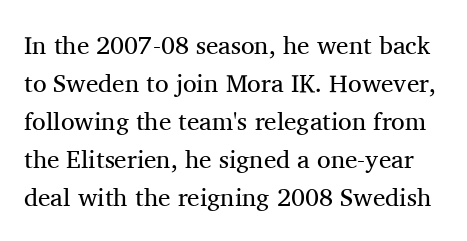
The image shows 25 px text type, upright; set normal line spacing (1.52x), normal letter spacing, not underlined.
